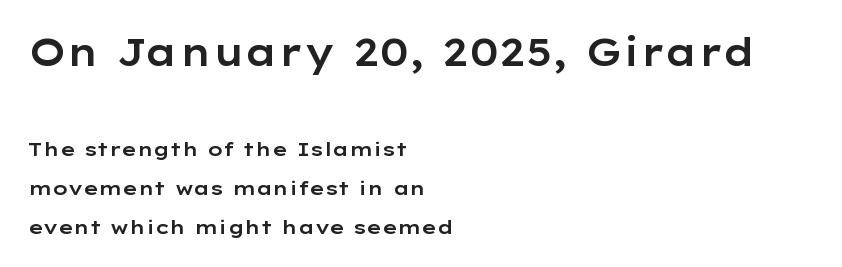
{"serif": "no", "italic": "no", "width": "wide", "stroke_contrast": "low", "x_height": "medium", "monospaced": "no", "underline": "no", "align": "left", "line_spacing": "loose", "line_spacing_ratio": 2.06, "letter_spacing": "normal", "letter_spacing_em": 0.0, "larger_block": "first", "size_ratio": 2.0, "glyph_px": 38}
